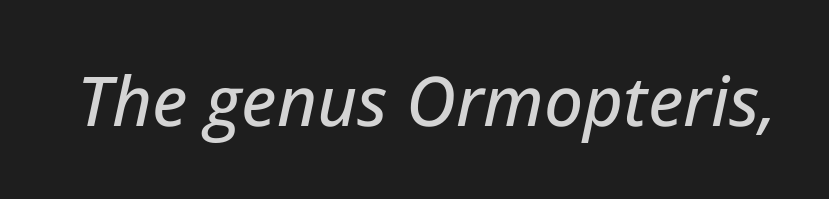
Each row of text sits above clean, open space. Compared with ordinary roman type, these characters are visibly tilted. Here the designer chose a conventional face with non-uniform glyph widths. Tracking value appears to be zero — textbook default spacing.
